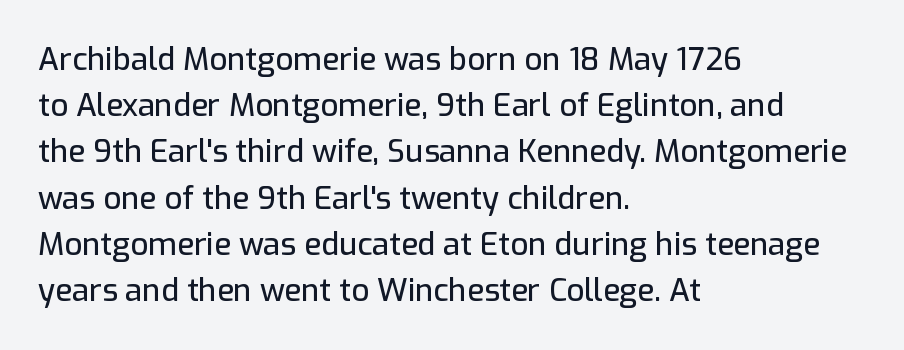
Q: Is the text italic (slanted)? A: No, it is upright.
Q: Is the typeface a serif or a sans-serif typeface? A: Sans-serif.
Q: Is the text underlined? A: No.
Q: How is the paragraph aligned? A: Left-aligned.
Q: Is the spacing between letters normal or unusually wide? A: Normal.
Q: Is the spacing between lines tight, normal or loose? A: Normal.
Q: Width (condensed, normal, or wide)? A: Normal.
Q: Stroke contrast? A: Low.
Q: x-height? A: Medium.
Q: Monospaced? A: No.
